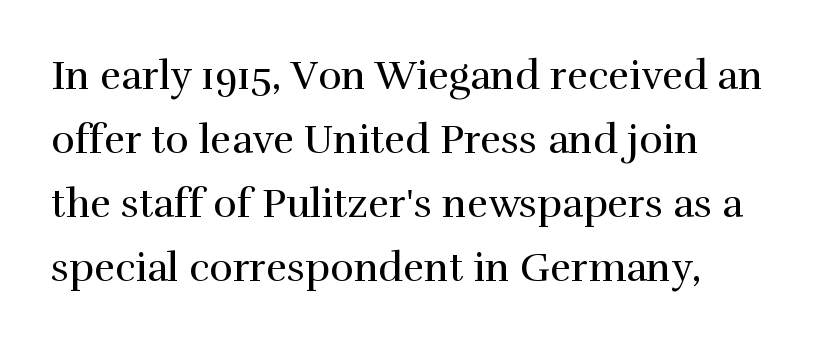
Q: Is the text bold? A: No.
Q: Is the text italic (slanted)? A: No, it is upright.
Q: Is the typeface a serif or a sans-serif typeface? A: Serif.
Q: Is the text underlined? A: No.
Q: How is the paragraph aligned? A: Left-aligned.
Q: Is the spacing between letters normal or unusually wide? A: Normal.
Q: Is the spacing between lines tight, normal or loose? A: Normal.
Q: Width (condensed, normal, or wide)? A: Normal.
Q: Stroke contrast? A: High.
Q: x-height? A: Medium.
Q: Monospaced? A: No.
